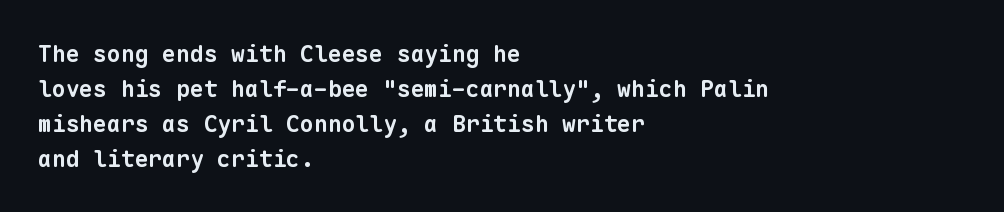
{"bold": "yes", "underline": "no", "align": "left", "line_spacing": "normal", "line_spacing_ratio": 1.52, "letter_spacing": "normal", "letter_spacing_em": 0.0, "glyph_px": 23}
